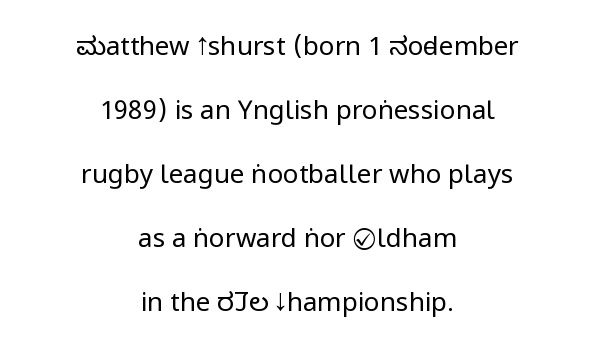
Q: Is the text bold? A: No.
Q: Is the text italic (slanted)? A: No, it is upright.
Q: Is the text underlined? A: No.
Q: How is the paragraph aligned? A: Centered.
Q: Is the spacing between letters normal or unusually wide? A: Normal.
Q: Is the spacing between lines tight, normal or loose? A: Loose.
